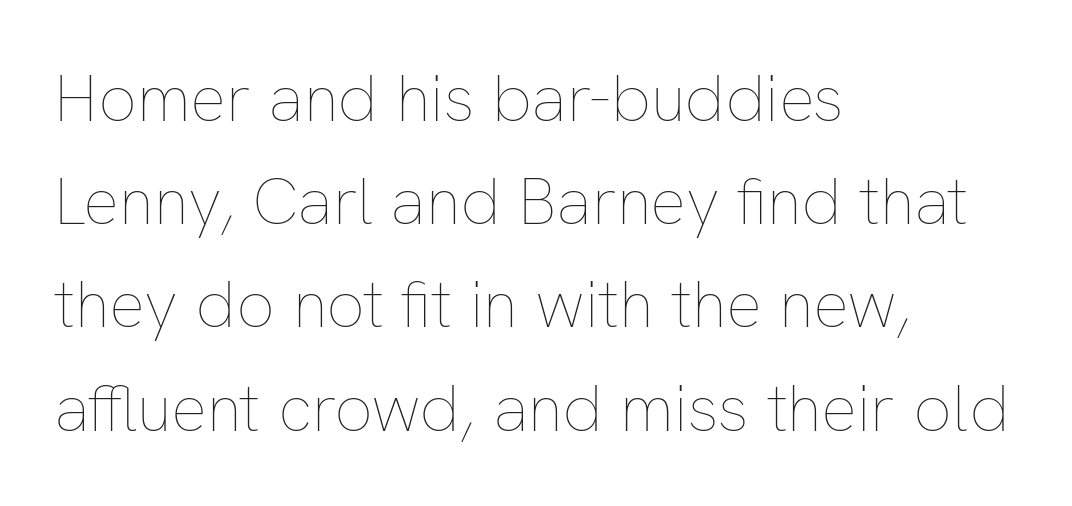
The letters sit at their default tracking, neither squeezed nor spread. Stroke mass is kept to a normal reading level or below. Each letter keeps its own natural width here, so spacing adapts to shape. Type without underlining.
